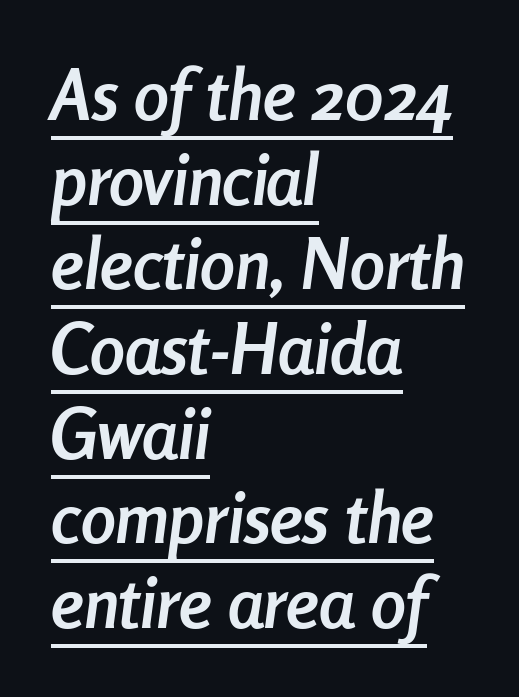
Q: Is the text bold? A: Yes.
Q: Is the text italic (slanted)? A: Yes, it leans right by about 8 degrees.
Q: Is the text underlined? A: Yes.
Q: How is the paragraph aligned? A: Left-aligned.
Q: Is the spacing between letters normal or unusually wide? A: Normal.
Q: Width (condensed, normal, or wide)? A: Condensed.
Q: Stroke contrast? A: Low.
Q: x-height? A: Medium.
Q: Monospaced? A: No.
